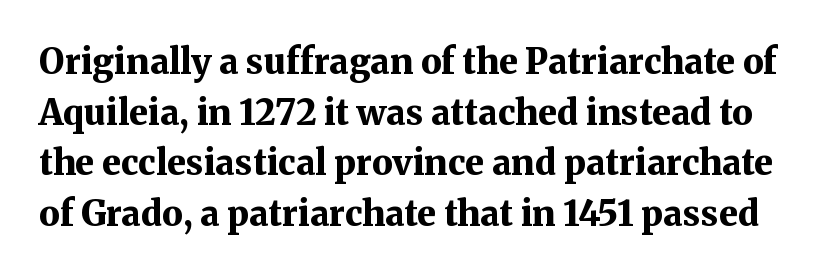
The characters display serif detailing at their extremities. Note the varied advance widths — an 'i' is clearly narrower than an 'm'. Caption: bold face, heavy strokes. Glyph-to-glyph distance matches everyday printed text. Has an underline been added? It has not.
